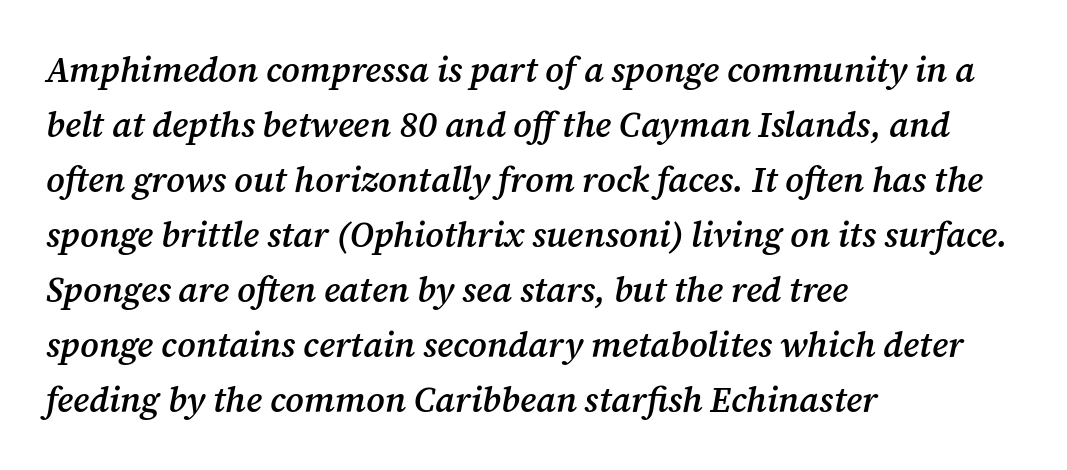
{"serif": "yes", "italic": "yes", "lean": "right", "slant_degrees": 12, "bold": "semi", "weight": "semibold", "width": "normal", "stroke_contrast": "medium", "x_height": "medium", "monospaced": "no", "underline": "no", "align": "left", "line_spacing": "normal", "line_spacing_ratio": 1.57, "letter_spacing": "normal", "letter_spacing_em": 0.0, "glyph_px": 35}
